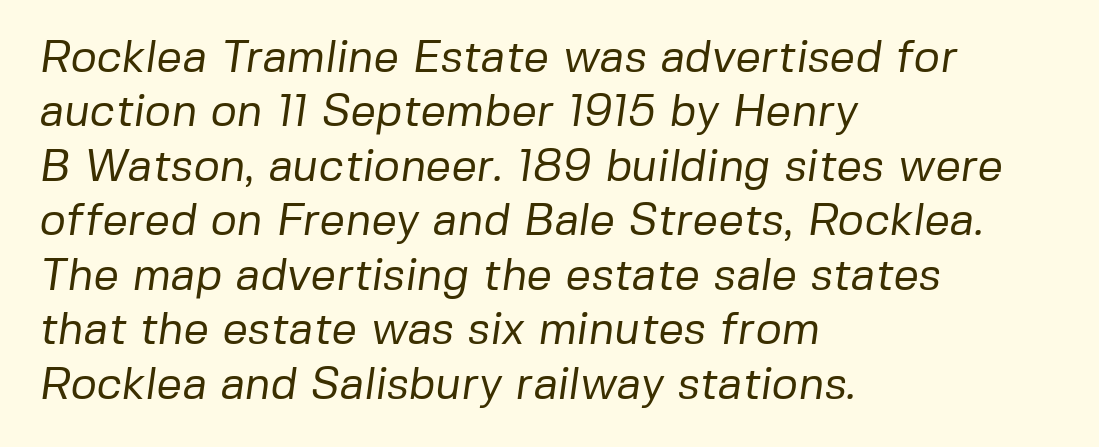
Q: Is the text bold? A: No.
Q: Is the typeface a serif or a sans-serif typeface? A: Sans-serif.
Q: Is the text underlined? A: No.
Q: How is the paragraph aligned? A: Left-aligned.
Q: Is the spacing between letters normal or unusually wide? A: Normal.
Q: Width (condensed, normal, or wide)? A: Normal.
Q: Stroke contrast? A: Low.
Q: x-height? A: Medium.
Q: Monospaced? A: No.
